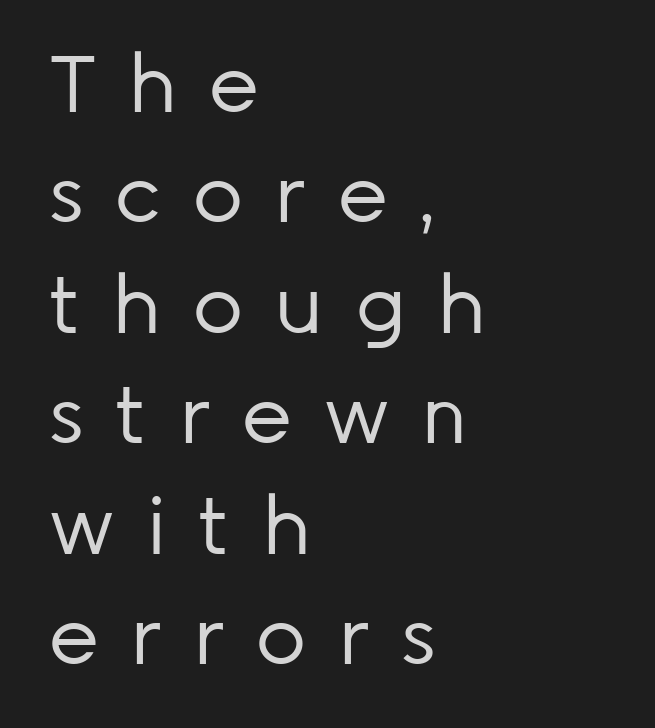
{"serif": "no", "italic": "no", "bold": "no", "weight": "regular", "width": "normal", "stroke_contrast": "low", "x_height": "medium", "monospaced": "no", "underline": "no", "align": "left", "line_spacing": "normal", "line_spacing_ratio": 1.38, "letter_spacing": "wide", "letter_spacing_em": 0.38, "glyph_px": 80}
